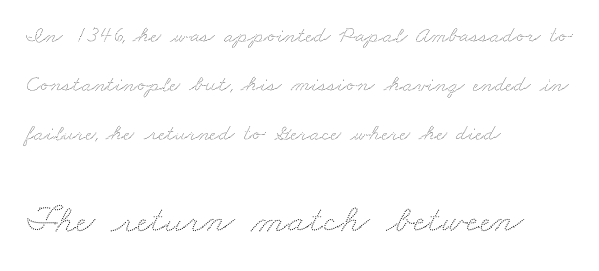
The image shows 40 px wide type; set left-aligned, loose line spacing (2.12x), normal letter spacing, not underlined; the second (bottom) block is 1.74x larger; low stroke contrast and a small x-height.
